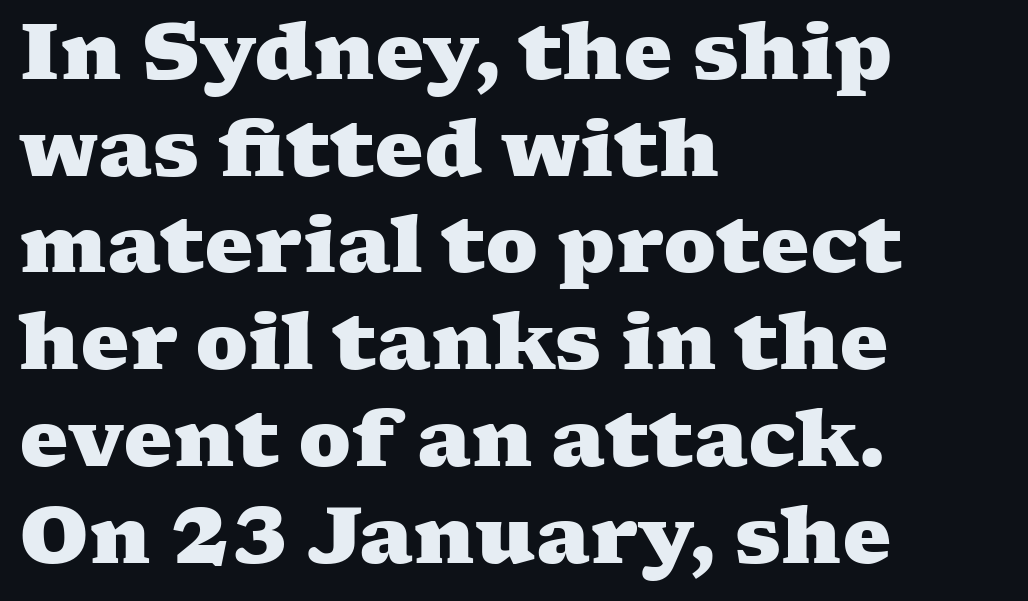
Q: Is the text bold? A: Yes.
Q: Is the typeface a serif or a sans-serif typeface? A: Serif.
Q: Is the text underlined? A: No.
Q: How is the paragraph aligned? A: Left-aligned.
Q: Is the spacing between letters normal or unusually wide? A: Normal.
Q: Width (condensed, normal, or wide)? A: Wide.
Q: Stroke contrast? A: Medium.
Q: x-height? A: Medium.
Q: Monospaced? A: No.
